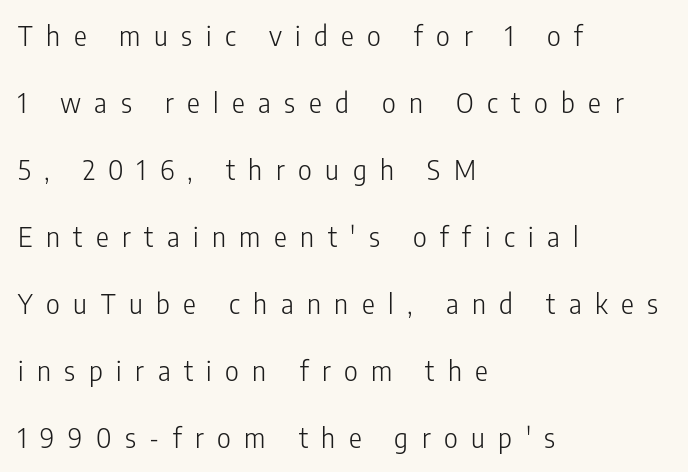
The image shows 27 px text type, upright; set left-aligned, loose line spacing (2.48x), unusually wide letter spacing (+0.5 em), not underlined.
